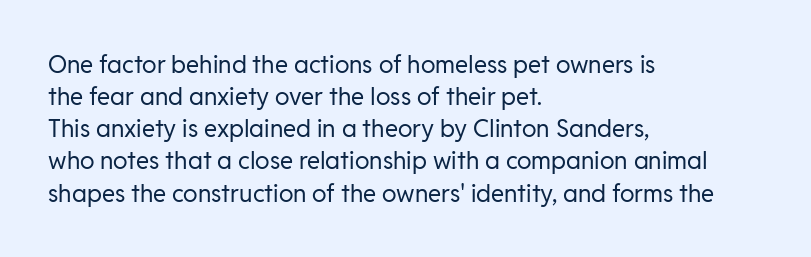
{"italic": "no", "bold": "no", "underline": "no", "align": "left", "line_spacing": "normal", "line_spacing_ratio": 1.34, "letter_spacing": "normal", "letter_spacing_em": 0.0, "glyph_px": 24}
